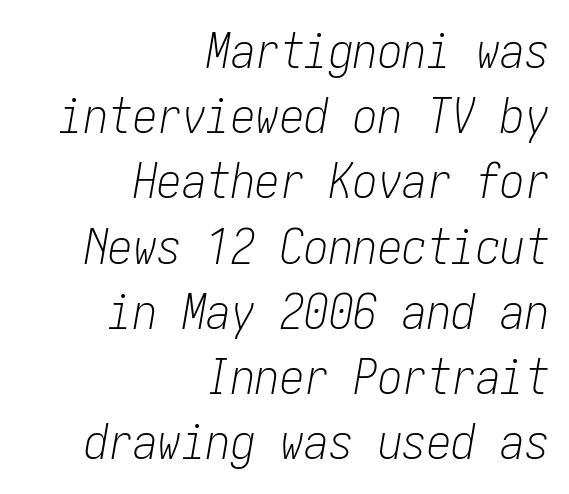
The image shows 49 px light, condensed type, italic (leaning right); set right-aligned, normal line spacing (1.33x), normal letter spacing, not underlined; low stroke contrast and a medium x-height.
